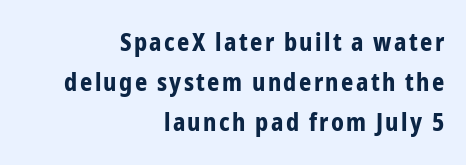
{"italic": "no", "bold": "yes", "underline": "no", "align": "right", "line_spacing": "normal", "line_spacing_ratio": 1.66, "glyph_px": 24}
